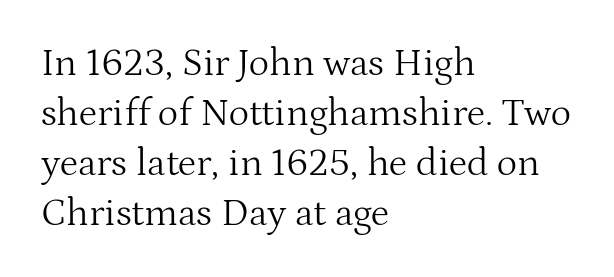
Varying glyph widths throughout — classic text-font behaviour. Regarding leading, the lines here are spaced in the standard way. Nothing unusual about the tracking: characters are spaced as the font intends. Old-style or modern, the face here clearly has serifs.
